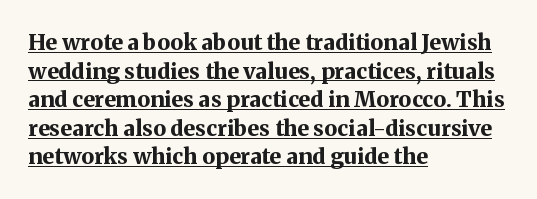
{"italic": "no", "bold": "yes", "underline": "yes", "align": "left", "line_spacing": "normal", "line_spacing_ratio": 1.3, "letter_spacing": "normal", "letter_spacing_em": 0.0, "glyph_px": 22}
